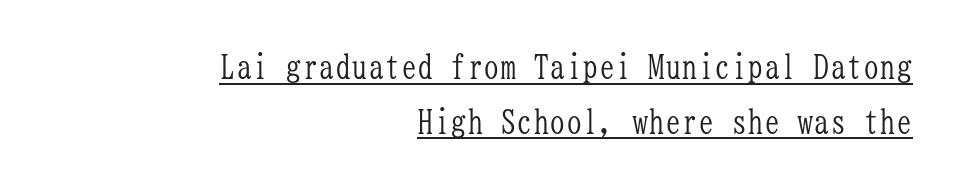
{"serif": "yes", "italic": "no", "bold": "no", "weight": "light", "width": "condensed", "stroke_contrast": "low", "x_height": "medium", "monospaced": "yes", "underline": "yes", "align": "right", "line_spacing": "normal", "line_spacing_ratio": 1.66, "letter_spacing": "normal", "letter_spacing_em": 0.0, "glyph_px": 33}
